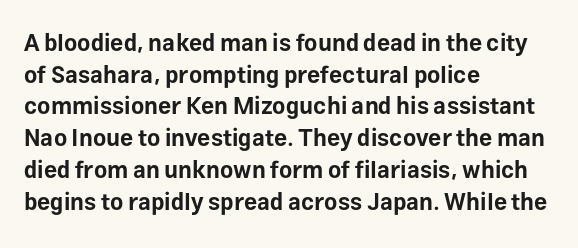
Q: Is the text bold? A: Yes.
Q: Is the text italic (slanted)? A: No, it is upright.
Q: Is the text underlined? A: No.
Q: How is the paragraph aligned? A: Left-aligned.
Q: Is the spacing between letters normal or unusually wide? A: Normal.
Q: Is the spacing between lines tight, normal or loose? A: Normal.
